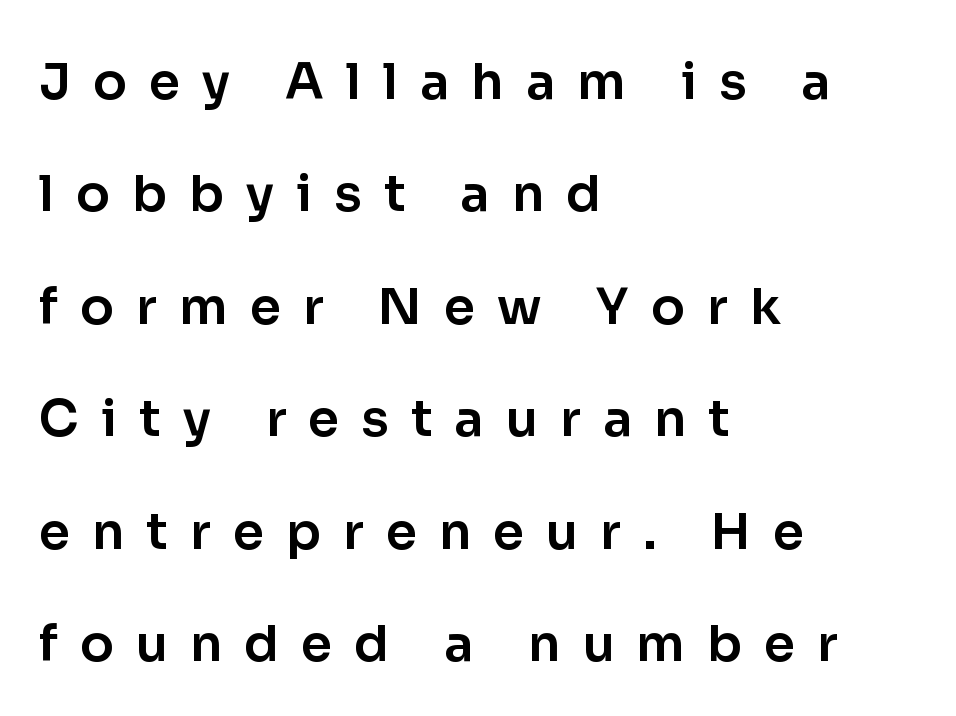
Lines of text with bare space underneath. The space between consecutive lines is lavish. Line starts are locked; line ends wander. If you drew a line through each stem, it would be perfectly vertical.
